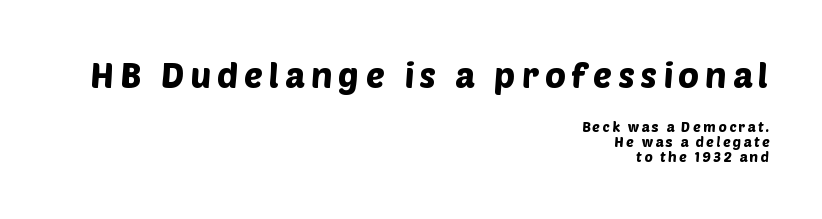
The image shows 35 px sans-serif type; set right-aligned, tight line spacing (1.07x), not underlined; the first (top) block is 2.5x larger; low stroke contrast and a large x-height.
